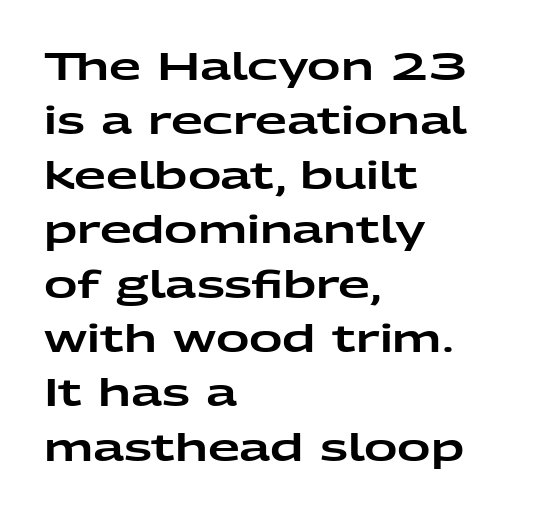
The image shows 37 px wide sans-serif type, upright; set left-aligned, normal line spacing (1.47x), normal letter spacing, not underlined; low stroke contrast and a medium x-height.
